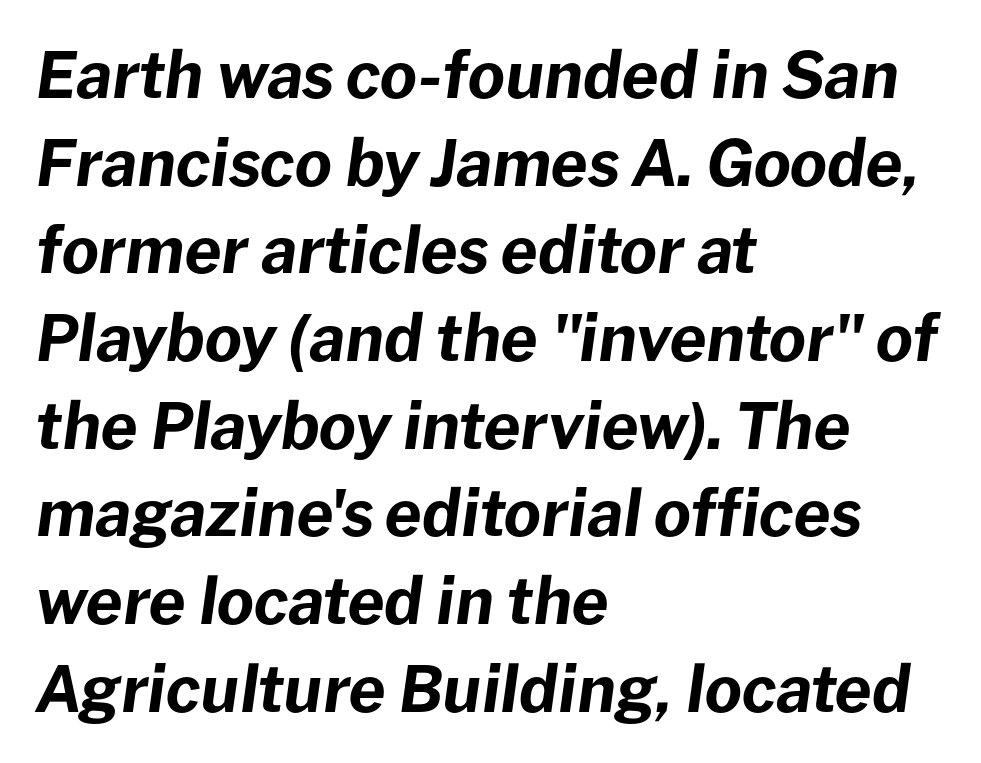
{"italic": "yes", "lean": "right", "slant_degrees": 8, "bold": "yes", "weight": "bold", "width": "normal", "stroke_contrast": "low", "x_height": "medium", "monospaced": "no", "underline": "no", "align": "left", "line_spacing": "normal", "line_spacing_ratio": 1.37, "letter_spacing": "normal", "letter_spacing_em": 0.0, "glyph_px": 64}
